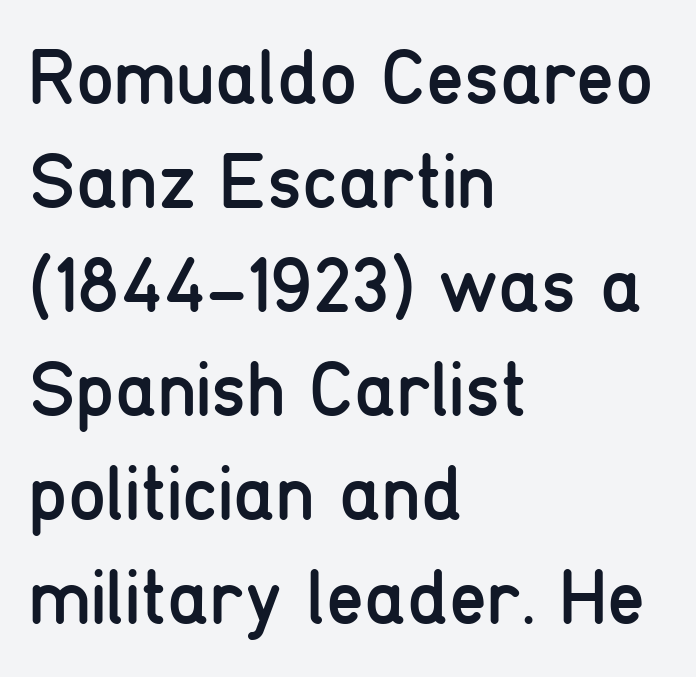
The face looks like a standard text weight, possibly lighter. Posture: vertical. Summary of vertical rhythm: regular, with standard interline spacing. Check the space under the baseline: it is left empty. The rendering uses natural spacing where letterforms have individual widths.
